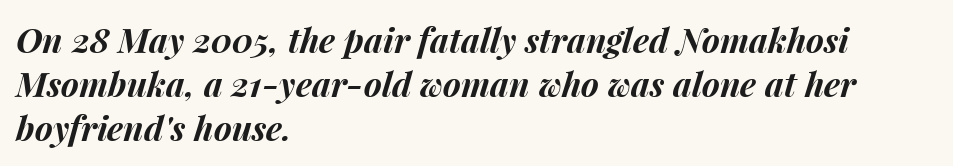
The image shows 34 px bold type, italic (leaning right); set left-aligned, normal line spacing (1.29x), normal letter spacing, not underlined; medium stroke contrast and a medium x-height.
